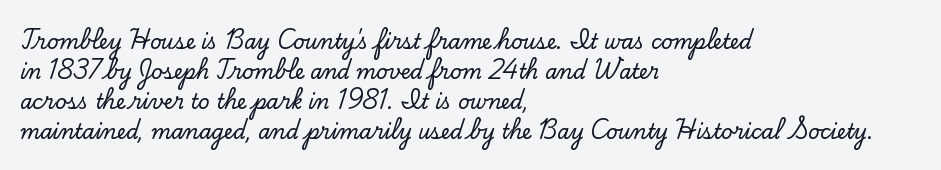
{"underline": "no", "align": "left", "line_spacing": "normal", "line_spacing_ratio": 1.5, "letter_spacing": "normal", "letter_spacing_em": 0.0, "glyph_px": 20}
